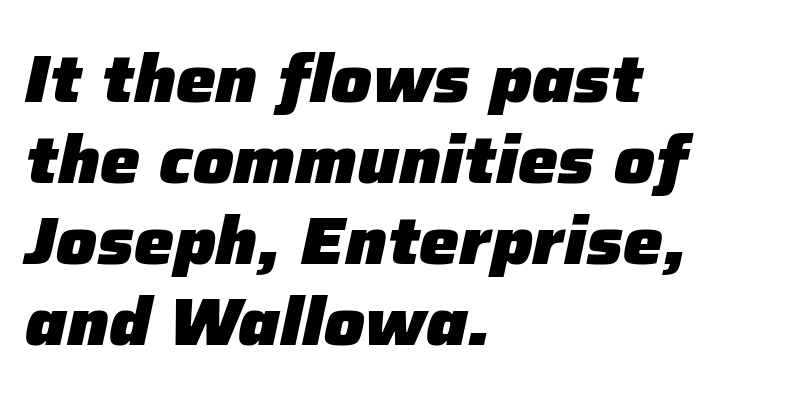
{"italic": "yes", "lean": "right", "slant_degrees": 12, "bold": "yes", "weight": "heavy", "width": "normal", "stroke_contrast": "low", "x_height": "medium", "monospaced": "no", "underline": "no", "align": "left", "line_spacing_ratio": 1.21, "letter_spacing": "normal", "letter_spacing_em": 0.0, "glyph_px": 67}
